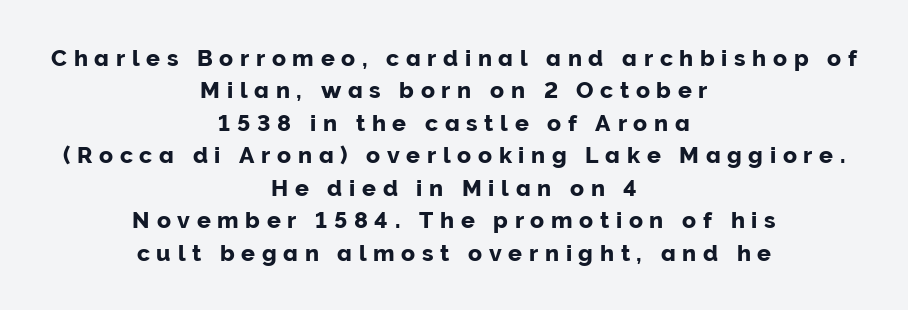
The image shows 23 px text type, upright; set centered, normal line spacing (1.41x), unusually wide letter spacing (+0.29 em), not underlined.
